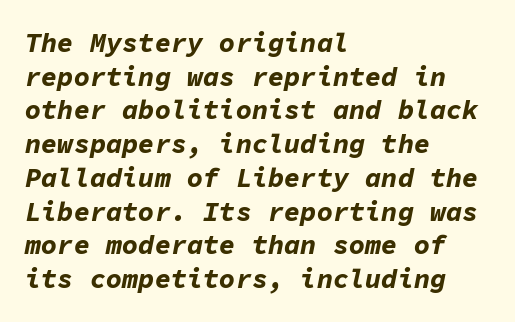
Emphasis-style slanted type is in use. This rendering uses left alignment, leaving the right contour irregular. The designer left line spacing at the default. Plenty of ink on the page — the face is bold. Compared with typical body copy, the letter spacing here is the same.
